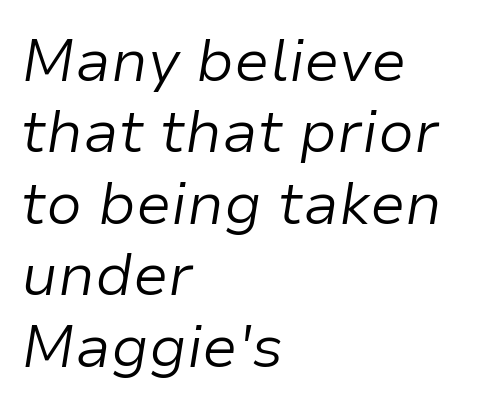
{"italic": "yes", "lean": "right", "slant_degrees": 9, "bold": "no", "weight": "light", "width": "normal", "stroke_contrast": "low", "x_height": "medium", "monospaced": "no", "underline": "no", "align": "left", "line_spacing_ratio": 1.21, "letter_spacing": "normal", "letter_spacing_em": 0.0, "glyph_px": 59}
